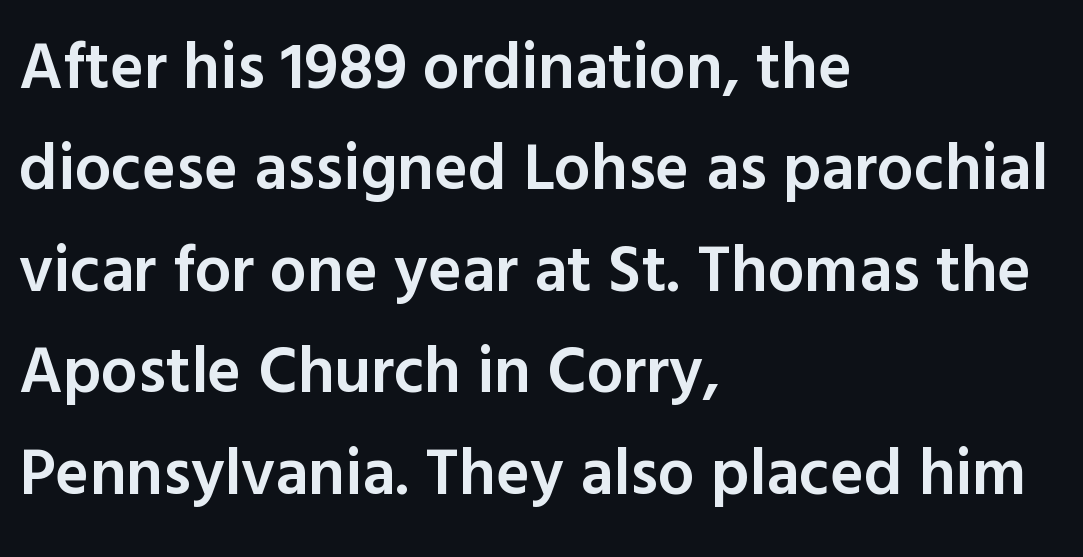
When letters stand straight like this, we call the style roman or upright. A semibold gives these letters moderate extra thickness, short of bold. In terms of letterform style, serifs are entirely absent. Line starts are locked; line ends wander. The rendering uses natural spacing where letterforms have individual widths. The glyphs are unaccompanied by any horizontal stroke below them.
